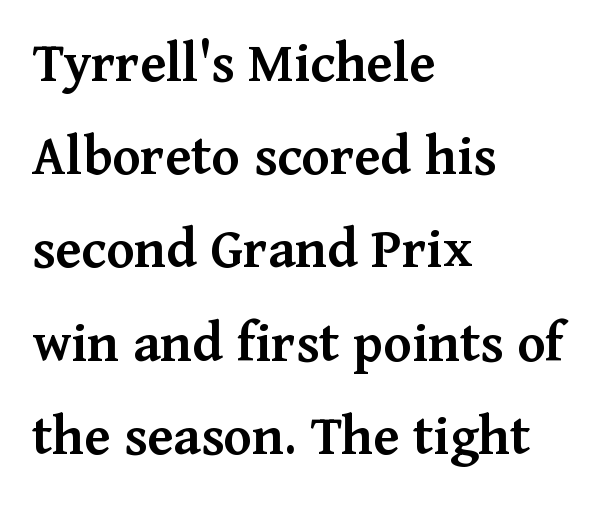
{"serif": "yes", "italic": "no", "bold": "semi", "weight": "semibold", "width": "normal", "stroke_contrast": "medium", "x_height": "medium", "monospaced": "no", "underline": "no", "align": "left", "line_spacing": "normal", "line_spacing_ratio": 1.58, "letter_spacing": "normal", "letter_spacing_em": 0.0, "glyph_px": 59}
